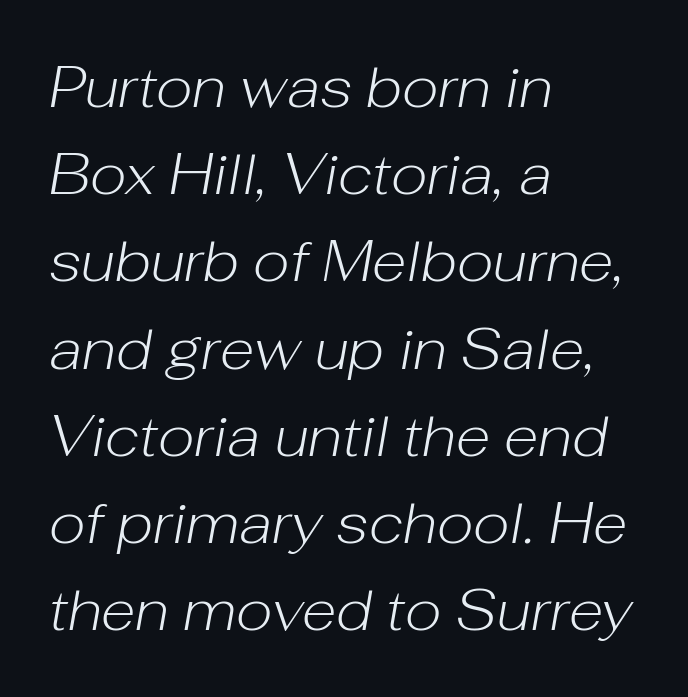
{"italic": "yes", "lean": "right", "slant_degrees": 10, "bold": "no", "weight": "light", "width": "normal", "stroke_contrast": "low", "x_height": "medium", "monospaced": "no", "underline": "no", "align": "left", "line_spacing": "normal", "line_spacing_ratio": 1.53, "letter_spacing": "normal", "letter_spacing_em": 0.0, "glyph_px": 57}
